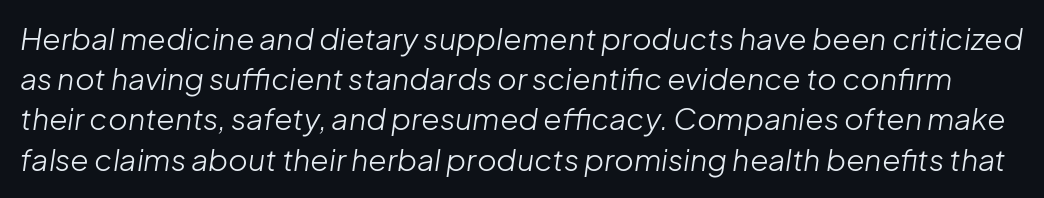
{"italic": "yes", "lean": "right", "slant_degrees": 8, "bold": "no", "weight": "light", "width": "normal", "stroke_contrast": "low", "x_height": "medium", "monospaced": "no", "underline": "no", "line_spacing": "normal", "line_spacing_ratio": 1.34, "letter_spacing": "normal", "letter_spacing_em": 0.0, "glyph_px": 30}
